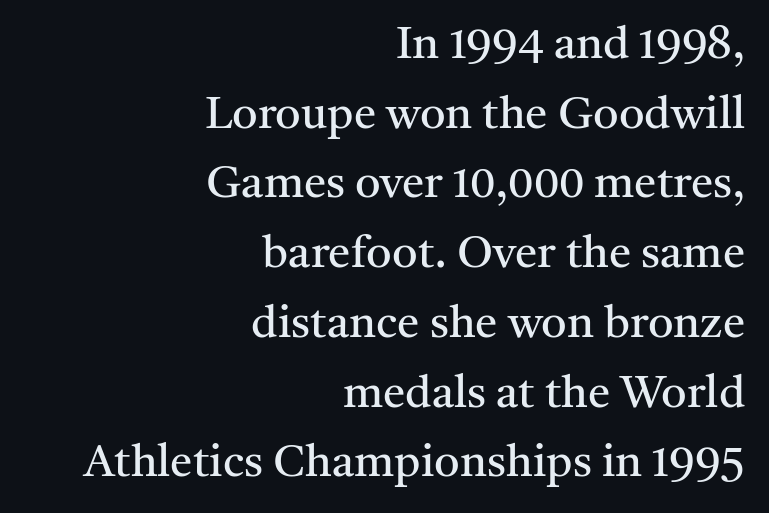
{"serif": "yes", "italic": "no", "bold": "no", "weight": "regular", "width": "normal", "stroke_contrast": "medium", "x_height": "medium", "monospaced": "no", "underline": "no", "align": "right", "line_spacing": "normal", "line_spacing_ratio": 1.55, "letter_spacing": "normal", "letter_spacing_em": 0.0, "glyph_px": 45}
